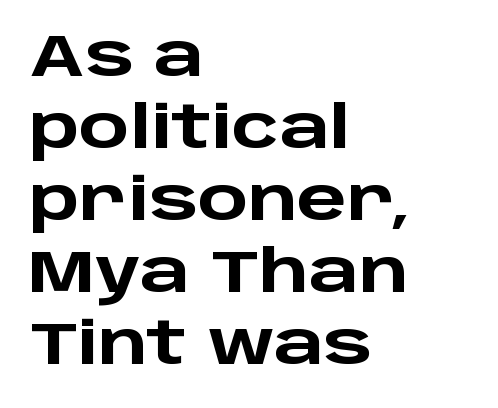
This rendering uses left alignment, leaving the right contour irregular. It's the straight-up-and-down kind of type. Type style note: lacks serifs. Type without underlining. In terms of weight, the rendering is a true, heavy bold.
